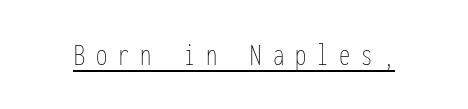
{"italic": "no", "bold": "no", "weight": "thin", "width": "condensed", "stroke_contrast": "low", "x_height": "medium", "monospaced": "yes", "underline": "yes", "letter_spacing": "wide", "letter_spacing_em": 0.34, "glyph_px": 32}
